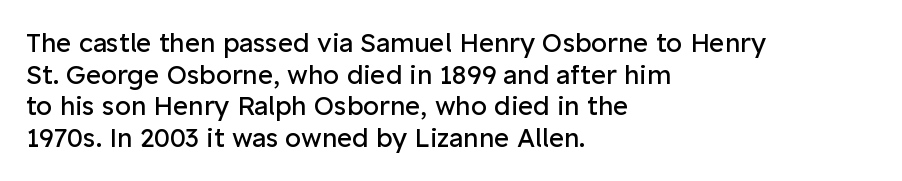
Q: Is the text bold? A: No.
Q: Is the text italic (slanted)? A: No, it is upright.
Q: Is the text underlined? A: No.
Q: How is the paragraph aligned? A: Left-aligned.
Q: Is the spacing between letters normal or unusually wide? A: Normal.
